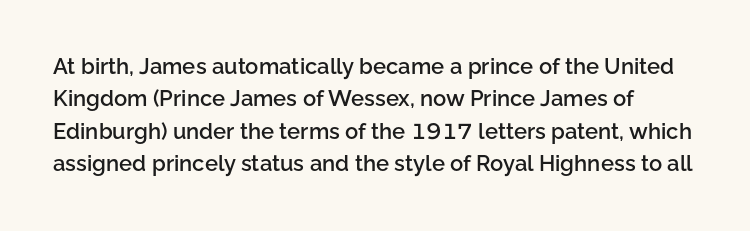
The image shows 22 px text type, upright; set normal line spacing (1.47x), normal letter spacing, not underlined.
